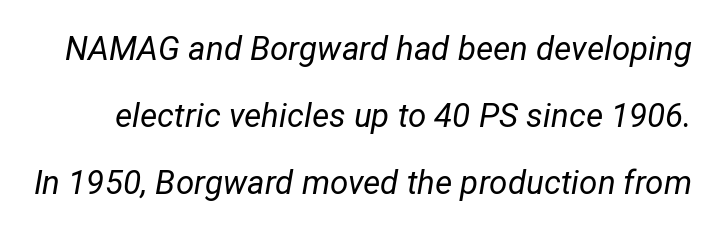
{"italic": "yes", "lean": "right", "slant_degrees": 12, "bold": "no", "weight": "regular", "width": "normal", "stroke_contrast": "low", "x_height": "medium", "monospaced": "no", "underline": "no", "line_spacing": "loose", "line_spacing_ratio": 2.03, "letter_spacing": "normal", "letter_spacing_em": 0.0, "glyph_px": 33}
